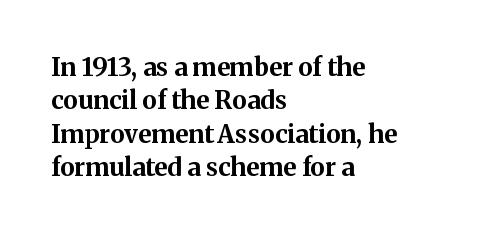
The image shows 25 px bold type, upright; set left-aligned, normal line spacing (1.34x), normal letter spacing, not underlined.
